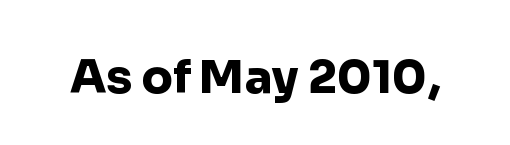
Q: Is the text bold? A: Yes.
Q: Is the text italic (slanted)? A: No, it is upright.
Q: Is the typeface a serif or a sans-serif typeface? A: Sans-serif.
Q: Is the text underlined? A: No.
Q: Is the spacing between letters normal or unusually wide? A: Normal.
Q: Width (condensed, normal, or wide)? A: Normal.
Q: Stroke contrast? A: Low.
Q: x-height? A: Medium.
Q: Monospaced? A: No.
